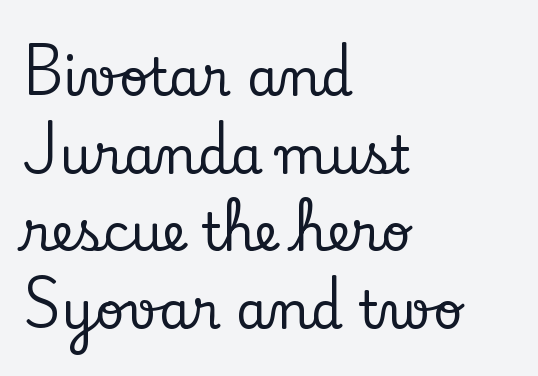
The image shows 51 px text type, upright; set left-aligned, normal line spacing (1.52x), normal letter spacing, not underlined; low stroke contrast and a small x-height.
